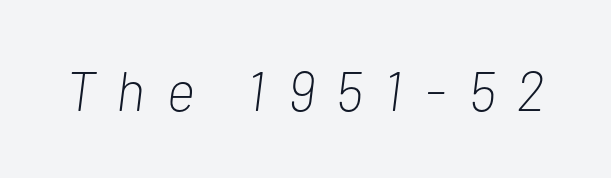
The letters are spread apart with noticeably loose tracking. Just letters on the line, the space beneath them empty. If you drew a line through each stem, it would be angled. A typesetter would call this proportional, since set widths differ per character. A light-to-regular cut is what we see here.
